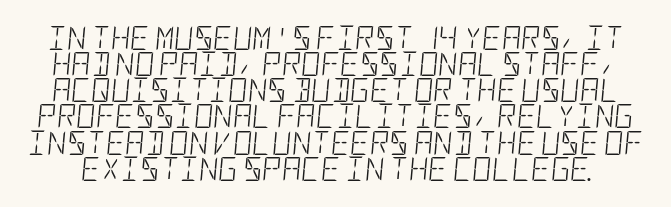
The image shows 24 px text type, italic (leaning right); set tight line spacing (1.09x), normal letter spacing, not underlined.
